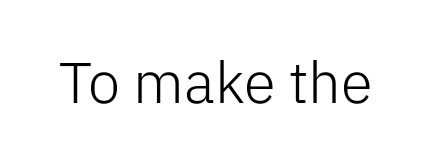
Q: Is the text bold? A: No.
Q: Is the text italic (slanted)? A: No, it is upright.
Q: Is the typeface a serif or a sans-serif typeface? A: Sans-serif.
Q: Is the text underlined? A: No.
Q: Is the spacing between letters normal or unusually wide? A: Normal.
Q: Width (condensed, normal, or wide)? A: Normal.
Q: Stroke contrast? A: Low.
Q: x-height? A: Medium.
Q: Monospaced? A: No.
